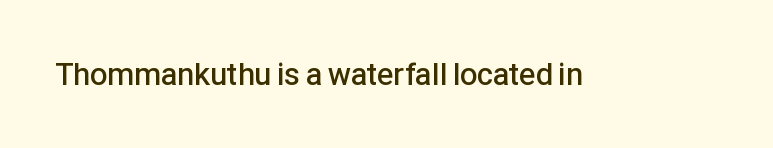
The space directly below the letters is spotless. The letters advance in unequal steps, a hallmark of proportional type. Look at the stroke-to-counter ratio: somewhat heavy, a semibold. Glyph-to-glyph distance matches everyday printed text.
